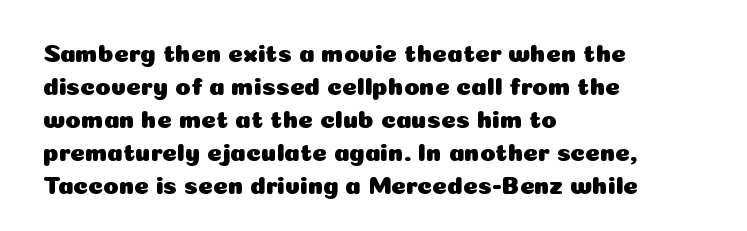
Q: Is the text italic (slanted)? A: No, it is upright.
Q: Is the text underlined? A: No.
Q: How is the paragraph aligned? A: Left-aligned.
Q: Is the spacing between letters normal or unusually wide? A: Normal.
Q: Is the spacing between lines tight, normal or loose? A: Normal.
